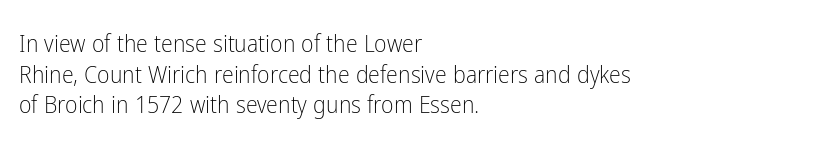
The image shows 24 px text type, upright; set left-aligned, normal line spacing (1.28x), normal letter spacing, not underlined.
